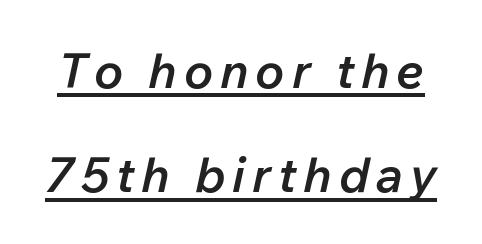
The image shows 49 px semibold type, italic (leaning right); set loose line spacing (2.13x), underlined; low stroke contrast and a medium x-height.
